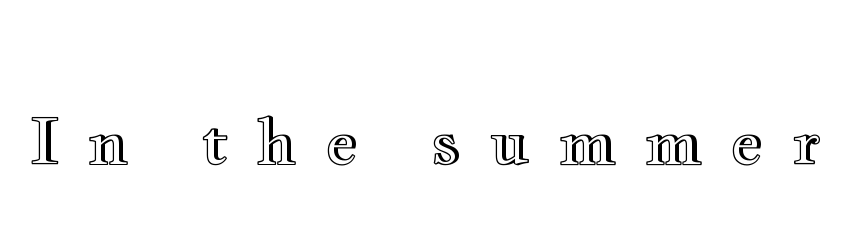
The image shows 63 px wide type, upright; set unusually wide letter spacing (+0.44 em), not underlined; a small x-height.
